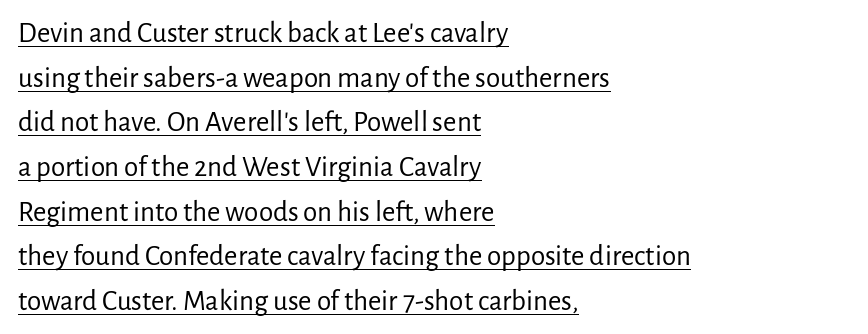
Each line starts at the same left margin while the right side varies. Every character sits straight up, as roman type does. The passage shown is typeset with a sans-serif family. The passage shown is underscored from start to finish. Honestly, the row spacing looks completely unremarkable. Short note: letters normally spaced.
